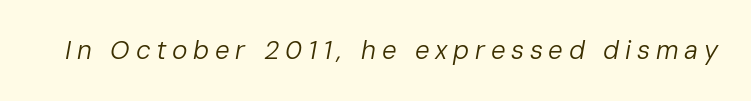
{"italic": "yes", "lean": "right", "slant_degrees": 10, "bold": "no", "underline": "no", "letter_spacing": "wide", "letter_spacing_em": 0.22, "glyph_px": 26}
